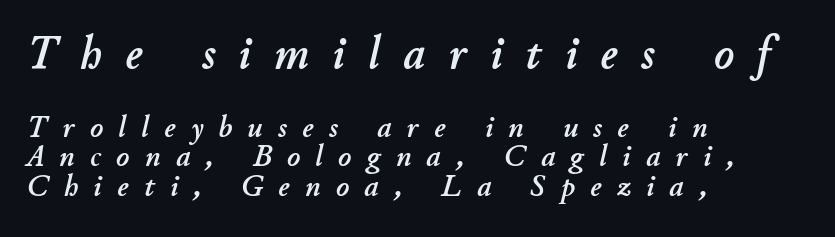
The image shows 47 px text type, italic (leaning right); set left-aligned, tight line spacing (0.96x), unusually wide letter spacing (+0.5 em), not underlined; the first (top) block is 1.52x larger; low stroke contrast and a small x-height.
